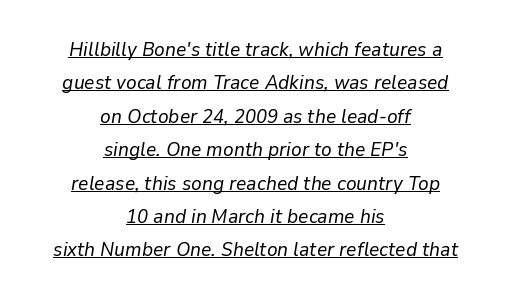
Q: Is the text bold? A: No.
Q: Is the text italic (slanted)? A: Yes, it leans right by about 9 degrees.
Q: Is the text underlined? A: Yes.
Q: How is the paragraph aligned? A: Centered.
Q: Is the spacing between letters normal or unusually wide? A: Normal.
Q: Is the spacing between lines tight, normal or loose? A: Normal.
